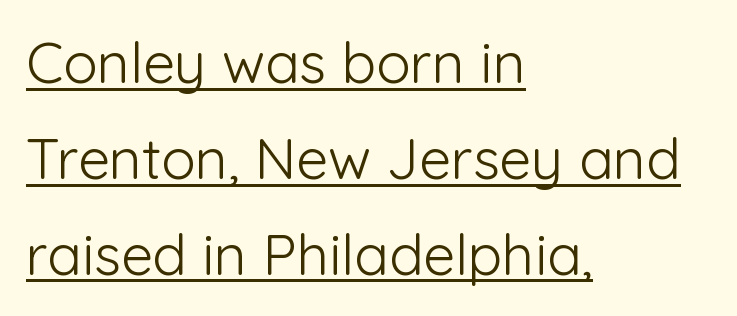
Teacher's note: observe the even left margin — that is flush-left alignment. Regarding leading, the lines here are spaced in the standard way. This rendering leaves character spacing at its baseline value. Has an underline been added? It has. You can tell it's not italic because the verticals are truly vertical.
